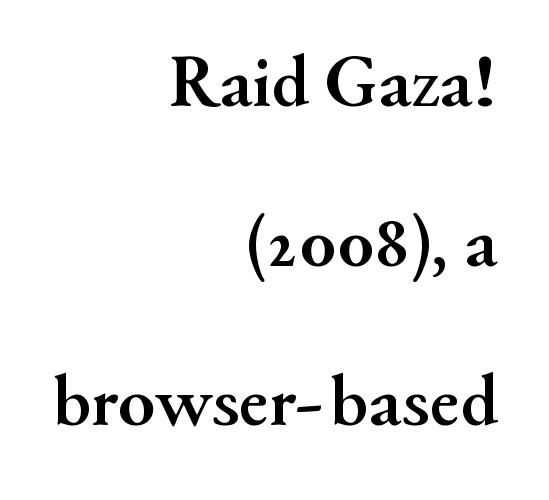
Spacing between characters is what you'd get straight out of the box. The ragged edge is on the left, which tells us the setting is flush right. Plenty of ink on the page — the face is bold. Old-style or modern, the face here clearly has serifs. Looks like regular typesetting: each glyph gets only the width it needs.
